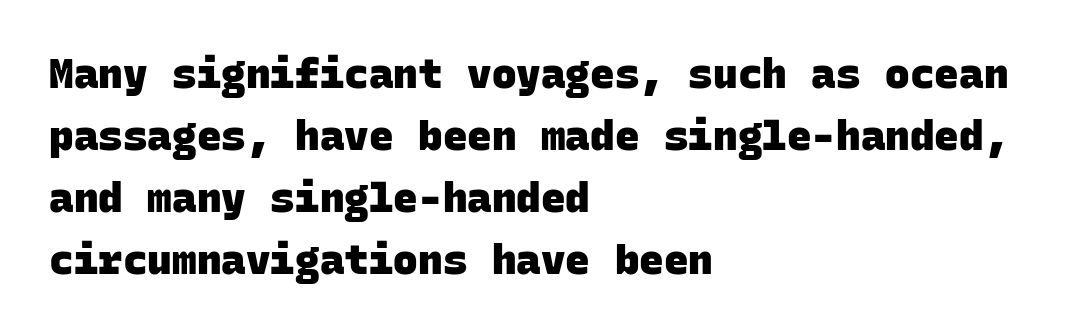
The image shows 41 px heavy sans-serif type, monospaced; set left-aligned, normal line spacing (1.51x), normal letter spacing, not underlined; low stroke contrast and a large x-height.
